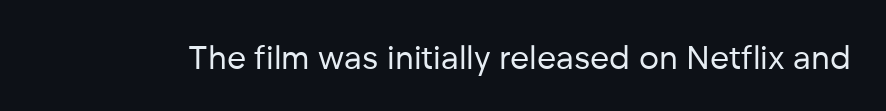
{"serif": "no", "italic": "no", "bold": "no", "weight": "regular", "width": "normal", "stroke_contrast": "low", "x_height": "medium", "monospaced": "no", "underline": "no", "letter_spacing": "normal", "letter_spacing_em": 0.0, "glyph_px": 33}
